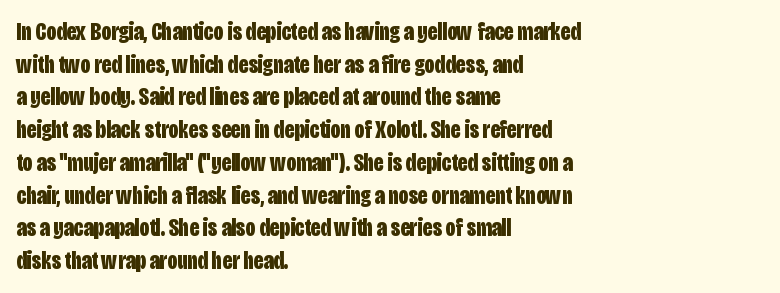
You could call the tracking neutral — neither tight nor loose. Ordinary non-slanted type is in use. Heavy, bold letterforms. Does the copy run flush right? No — it runs flush left. Regular leading.
